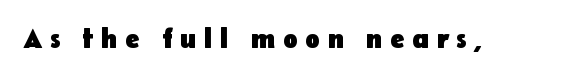
Q: Is the text bold? A: Yes.
Q: Is the text italic (slanted)? A: No, it is upright.
Q: Is the text underlined? A: No.
Q: Is the spacing between letters normal or unusually wide? A: Unusually wide.
